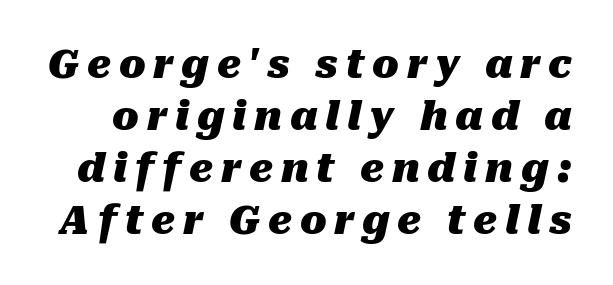
The image shows 39 px heavy type, italic (leaning right); set normal line spacing (1.33x), unusually wide letter spacing (+0.2 em), not underlined; medium stroke contrast and a medium x-height.
